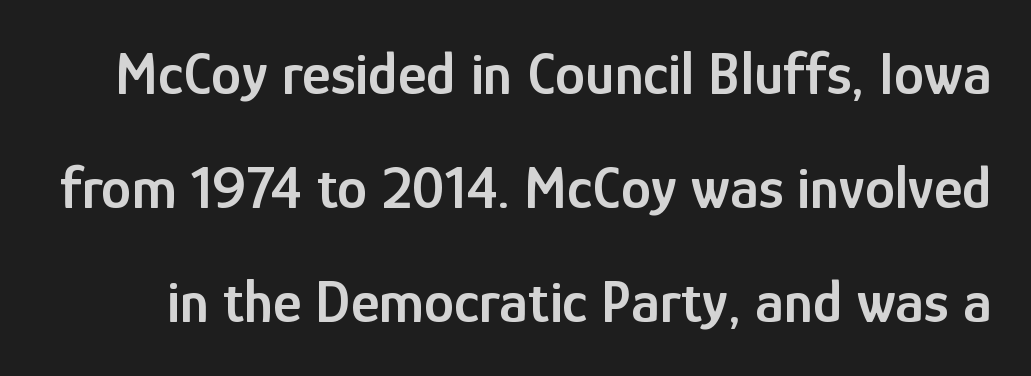
Q: Is the text bold? A: Semi-bold.
Q: Is the text italic (slanted)? A: No, it is upright.
Q: Is the typeface a serif or a sans-serif typeface? A: Sans-serif.
Q: Is the text underlined? A: No.
Q: Is the spacing between letters normal or unusually wide? A: Normal.
Q: Width (condensed, normal, or wide)? A: Condensed.
Q: Stroke contrast? A: Low.
Q: x-height? A: Medium.
Q: Monospaced? A: No.
